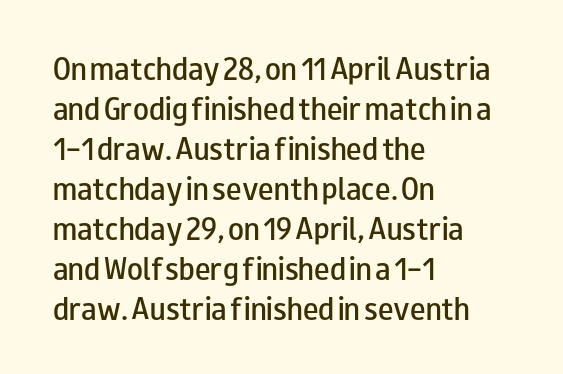
Leading matches the norm, producing a regular column. The passage is arranged the way most books set body copy — flush left. Anything drawn beneath the words? Only blank space. Typesetter's note: demi weight, one step under bold.
